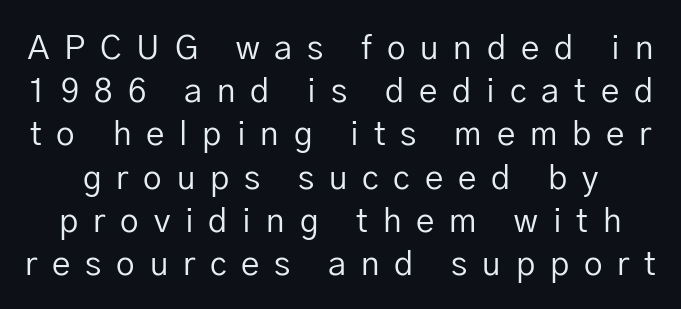
{"serif": "no", "italic": "no", "bold": "no", "weight": "regular", "width": "normal", "stroke_contrast": "low", "x_height": "medium", "monospaced": "no", "underline": "no", "line_spacing": "normal", "line_spacing_ratio": 1.31, "letter_spacing": "wide", "letter_spacing_em": 0.45, "glyph_px": 33}
